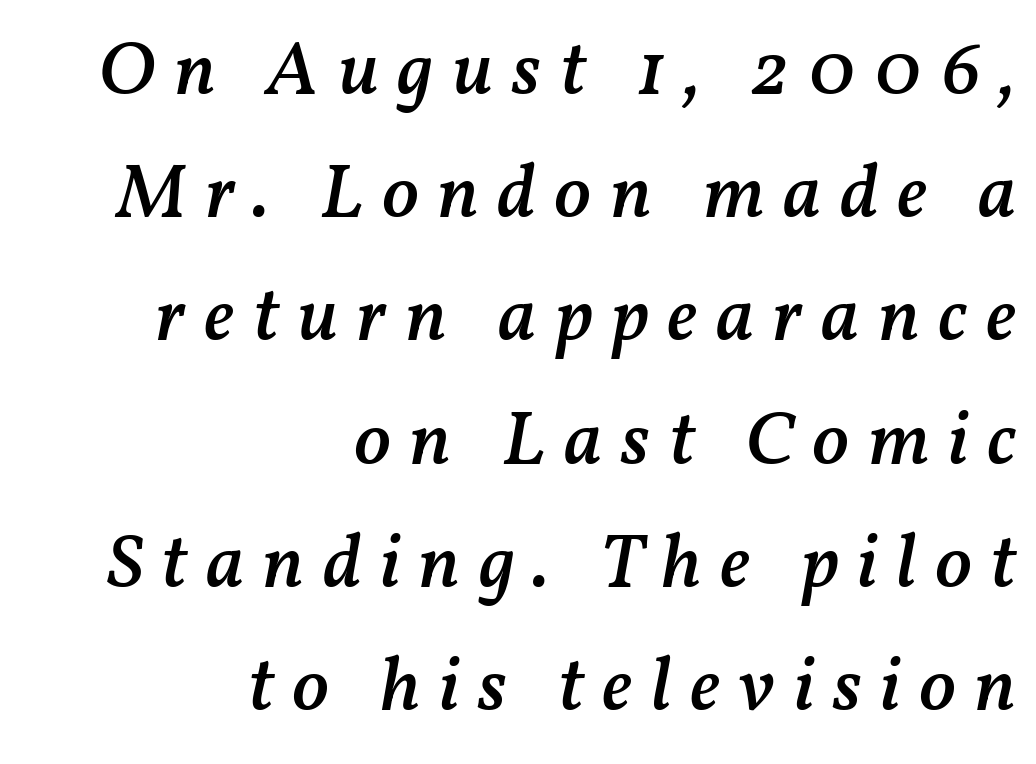
Spacing verdict: proportional, widths tailored to each character. This sample uses expanded letter spacing, leaving extra air between glyphs. The paragraph has a hard right edge and a soft left edge. The passage shown is not underscored anywhere. An italicized treatment has been applied to the whole sample. The strokes are fattened partway — semibold, not bold.
